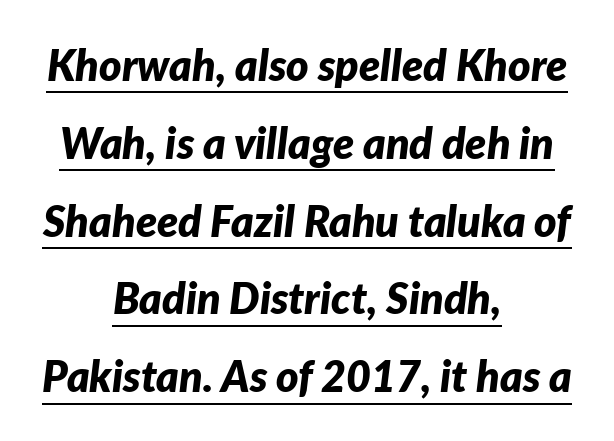
{"italic": "yes", "lean": "right", "slant_degrees": 7, "bold": "yes", "weight": "bold", "width": "normal", "stroke_contrast": "low", "x_height": "medium", "monospaced": "no", "underline": "yes", "align": "center", "line_spacing_ratio": 1.81, "letter_spacing": "normal", "letter_spacing_em": 0.0, "glyph_px": 43}
